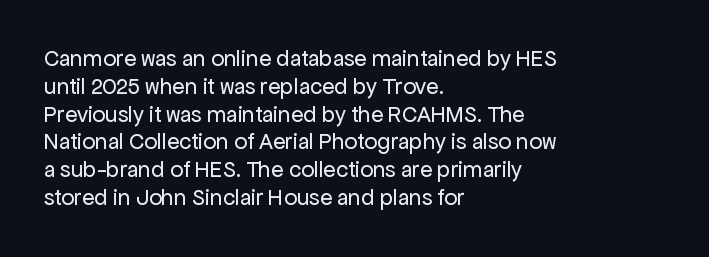
{"italic": "no", "bold": "no", "underline": "no", "align": "left", "line_spacing_ratio": 1.21, "letter_spacing": "normal", "letter_spacing_em": 0.0, "glyph_px": 23}
